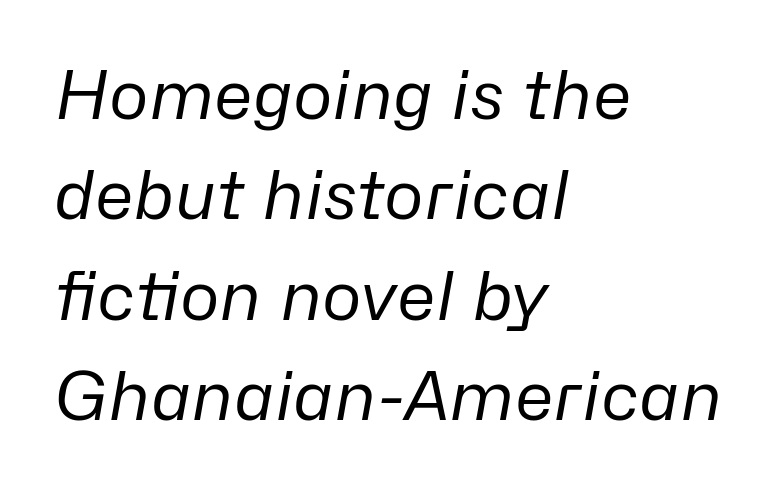
Q: Is the text bold? A: No.
Q: Is the text italic (slanted)? A: Yes, it leans right by about 10 degrees.
Q: Is the text underlined? A: No.
Q: How is the paragraph aligned? A: Left-aligned.
Q: Is the spacing between letters normal or unusually wide? A: Normal.
Q: Is the spacing between lines tight, normal or loose? A: Normal.
Q: Width (condensed, normal, or wide)? A: Normal.
Q: Stroke contrast? A: Low.
Q: x-height? A: Medium.
Q: Monospaced? A: No.
